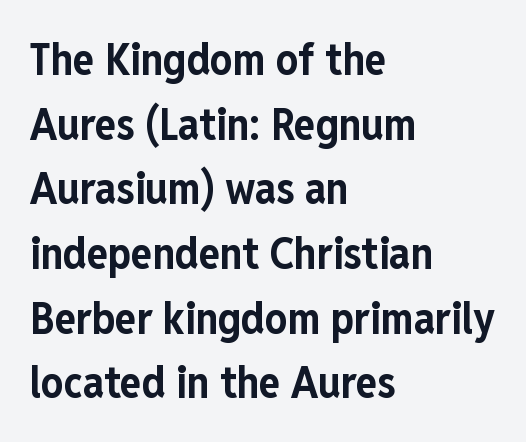
Note: no serifs on the glyphs. Is there any slant? The stems are plumb. The rendering uses a moderate line-height, typical for paragraphs. Characters follow at the spacing the type designer built in. Looks like regular typesetting: each glyph gets only the width it needs.
